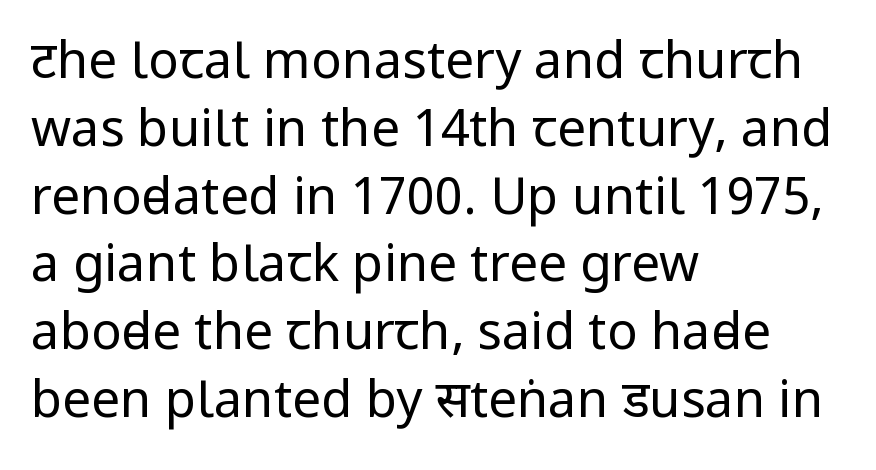
The image shows 51 px regular-weight, condensed sans-serif type, upright; set left-aligned, normal line spacing (1.33x), normal letter spacing, not underlined; low stroke contrast and a large x-height.
